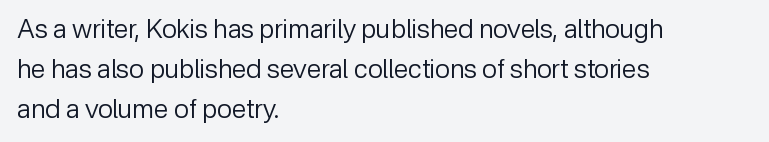
Descender tails drop into unmarked territory. Stroke mass is kept to a normal reading level or below. Default kerning and tracking; the words read as compact shapes. Teacher's note: observe the even left margin — that is flush-left alignment.
